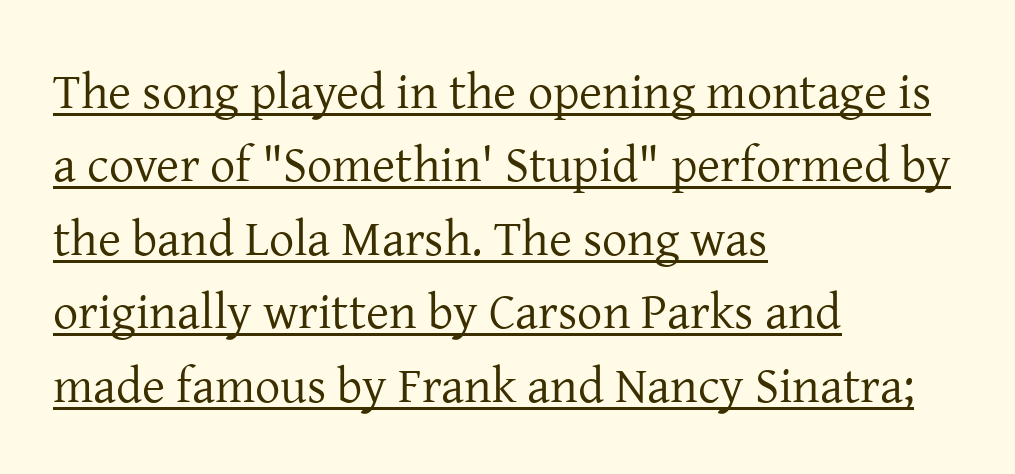
Weight: regular or lighter. The rendering uses a moderate line-height, typical for paragraphs. Alignment: flush left. Look at the bottom of the vertical strokes: they flare into serifs here.
